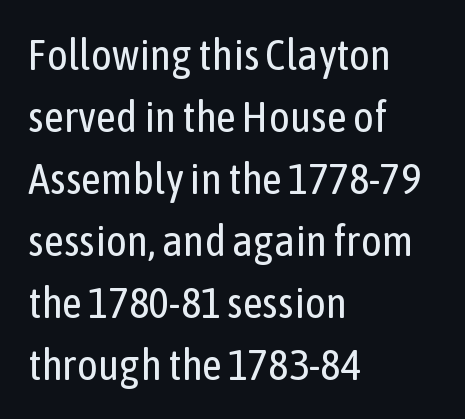
The image shows 44 px regular-weight, condensed sans-serif type, upright; set left-aligned, normal line spacing (1.41x), normal letter spacing, not underlined; low stroke contrast and a medium x-height.
